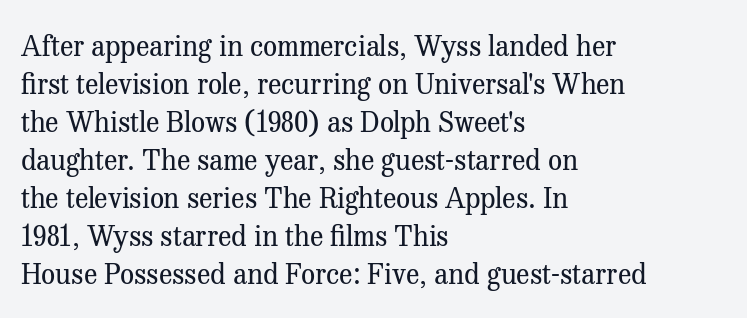
Q: Is the text bold? A: No.
Q: Is the text italic (slanted)? A: No, it is upright.
Q: Is the typeface a serif or a sans-serif typeface? A: Serif.
Q: Is the text underlined? A: No.
Q: How is the paragraph aligned? A: Left-aligned.
Q: Is the spacing between letters normal or unusually wide? A: Normal.
Q: Is the spacing between lines tight, normal or loose? A: Normal.
Q: Width (condensed, normal, or wide)? A: Normal.
Q: Stroke contrast? A: Medium.
Q: x-height? A: Medium.
Q: Monospaced? A: No.
